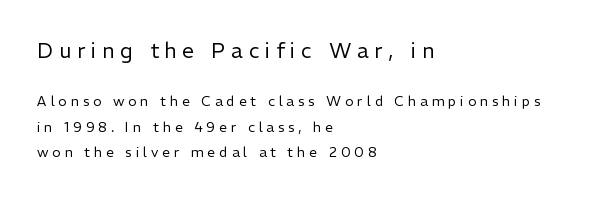
{"italic": "no", "bold": "no", "underline": "no", "align": "left", "line_spacing_ratio": 1.83, "letter_spacing": "wide", "letter_spacing_em": 0.28, "larger_block": "first", "size_ratio": 1.5, "glyph_px": 21}
